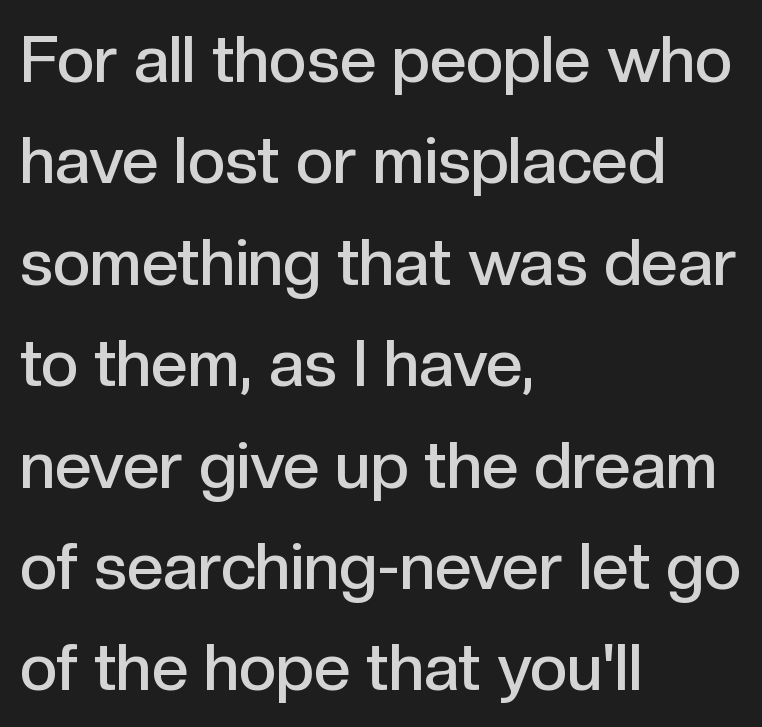
The image shows 65 px semibold sans-serif type, upright; set left-aligned, normal line spacing (1.56x), normal letter spacing, not underlined; a medium x-height.
